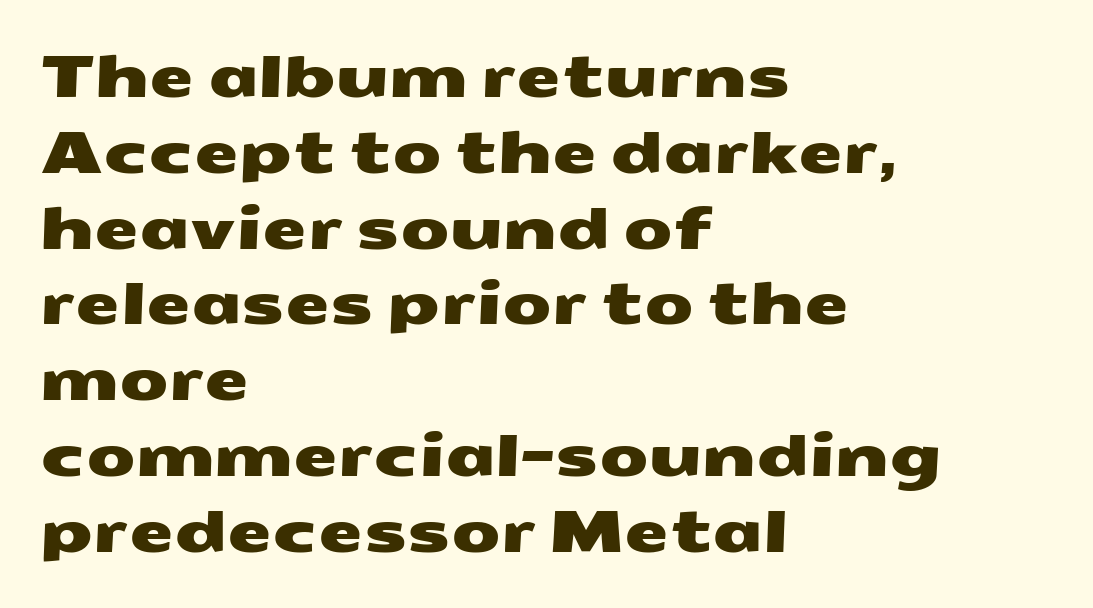
{"serif": "no", "width": "wide", "stroke_contrast": "medium", "x_height": "medium", "monospaced": "no", "underline": "no", "align": "left", "line_spacing": "normal", "line_spacing_ratio": 1.33, "letter_spacing": "normal", "letter_spacing_em": 0.0, "glyph_px": 57}
